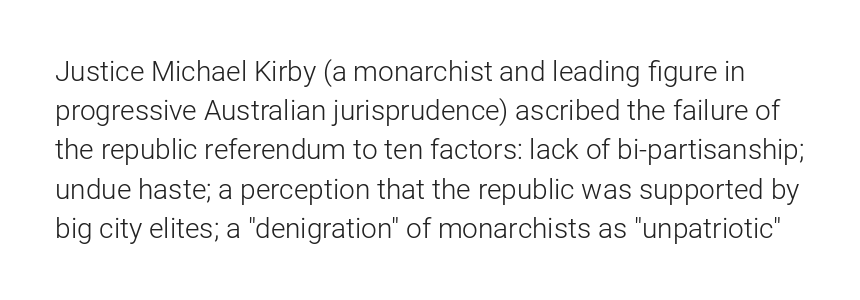
The face used here is a sans, in the tradition of grotesques and geometrics. Note the varied advance widths — an 'i' is clearly narrower than an 'm'. Decoration check: the copy has no underline. Stroke thickness stays within the range of a standard reading face or lighter. Here the glyphs are tracked normally, forming tight word shapes. Vertical strokes here are truly vertical.
